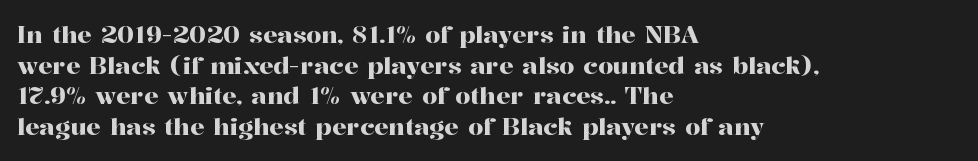
{"italic": "no", "underline": "no", "align": "left", "line_spacing": "normal", "line_spacing_ratio": 1.28, "letter_spacing": "normal", "letter_spacing_em": 0.0, "glyph_px": 24}
